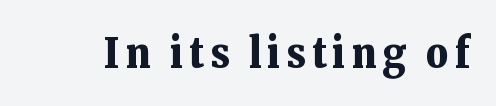
These lines are rendered in a variable-pitch font. Upright lettering throughout. The rendering shows small feet on the letterforms — a serif design. Underline: absent. The sample has been set heavy, in full bold.
